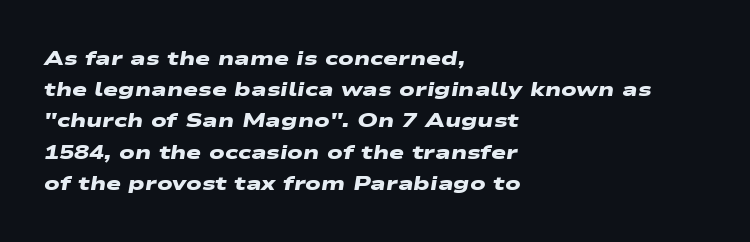
Left-aligned paragraph, ragged on the right. Is there much room between lines? A standard amount, neither cramped nor airy. Compared with typical body copy, the letter spacing here is the same. The sample has been set heavy, in full bold. Honestly, there is no underline to notice here at all.
